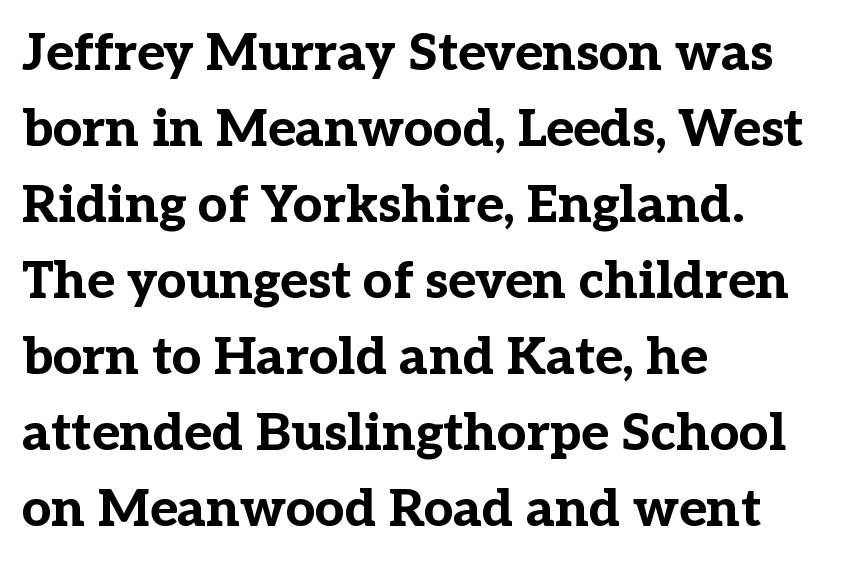
The image shows 52 px bold serif type, upright; set left-aligned, normal line spacing (1.46x), normal letter spacing, not underlined; low stroke contrast and a medium x-height.
